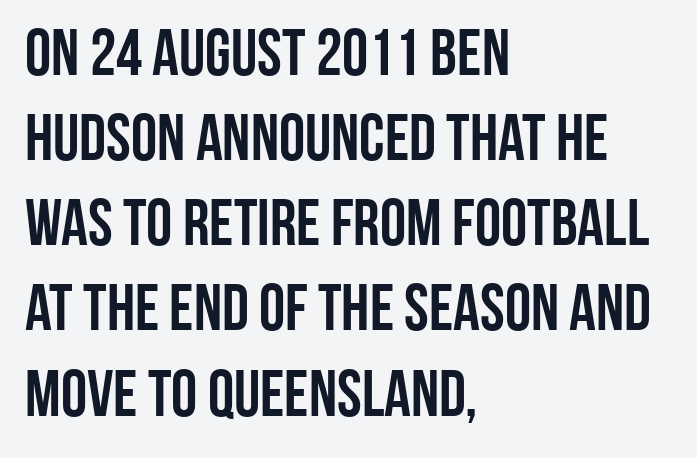
The image shows 66 px condensed sans-serif type, upright; set left-aligned, normal line spacing (1.29x), normal letter spacing, not underlined; low stroke contrast and a large x-height.
